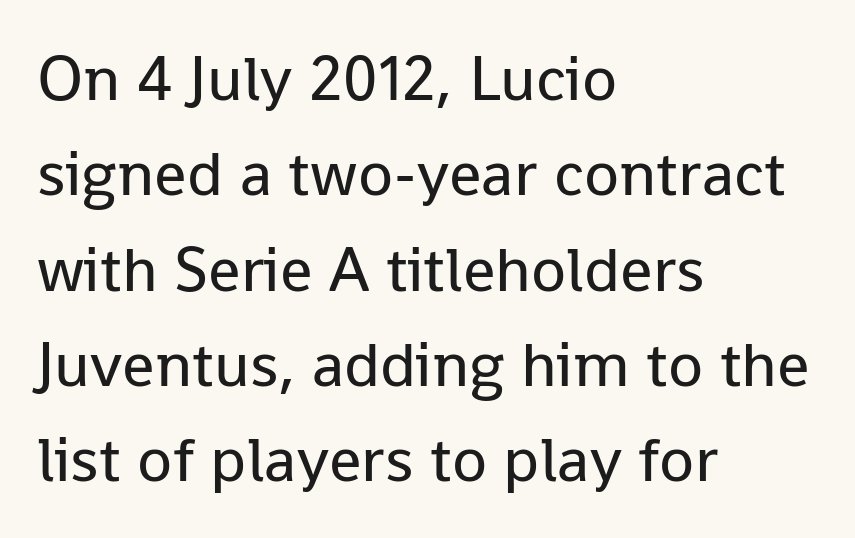
Q: Is the text bold? A: No.
Q: Is the text italic (slanted)? A: No, it is upright.
Q: Is the typeface a serif or a sans-serif typeface? A: Sans-serif.
Q: Is the text underlined? A: No.
Q: How is the paragraph aligned? A: Left-aligned.
Q: Is the spacing between letters normal or unusually wide? A: Normal.
Q: Is the spacing between lines tight, normal or loose? A: Normal.
Q: Width (condensed, normal, or wide)? A: Normal.
Q: Stroke contrast? A: Low.
Q: x-height? A: Medium.
Q: Monospaced? A: No.
